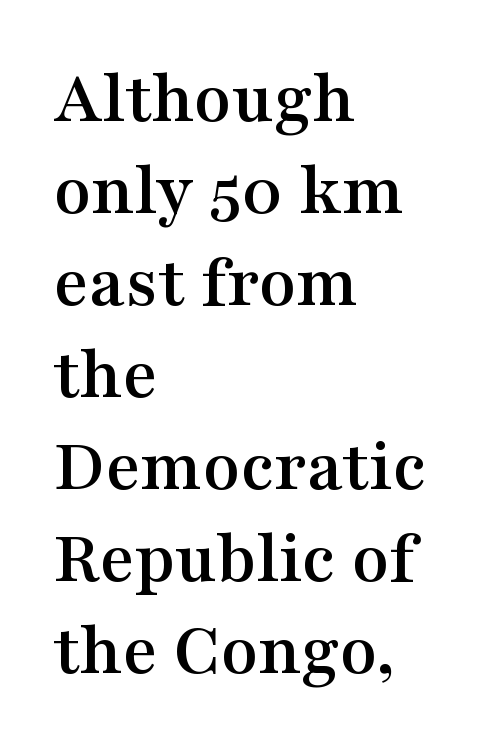
Q: Is the text italic (slanted)? A: No, it is upright.
Q: Is the typeface a serif or a sans-serif typeface? A: Serif.
Q: Is the text underlined? A: No.
Q: How is the paragraph aligned? A: Left-aligned.
Q: Is the spacing between letters normal or unusually wide? A: Normal.
Q: Width (condensed, normal, or wide)? A: Wide.
Q: Stroke contrast? A: Medium.
Q: x-height? A: Medium.
Q: Monospaced? A: No.
